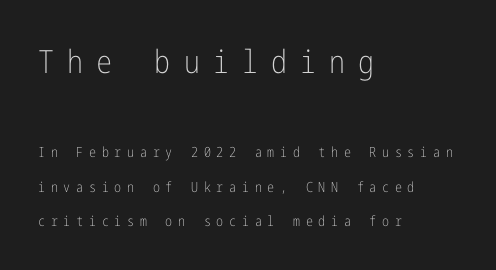
{"serif": "no", "italic": "no", "bold": "no", "weight": "light", "width": "condensed", "stroke_contrast": "low", "x_height": "medium", "underline": "no", "align": "left", "line_spacing": "loose", "line_spacing_ratio": 2.46, "letter_spacing": "wide", "letter_spacing_em": 0.41, "larger_block": "first", "size_ratio": 2.29, "glyph_px": 32}
